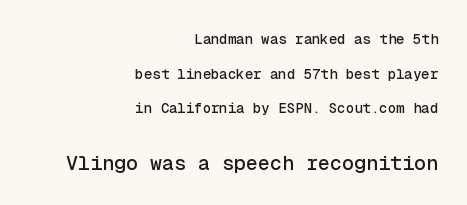
The image shows 20 px text type, upright; set right-aligned, loose line spacing (2.47x), normal letter spacing, not underlined; the second (bottom) block is 1.43x larger.
